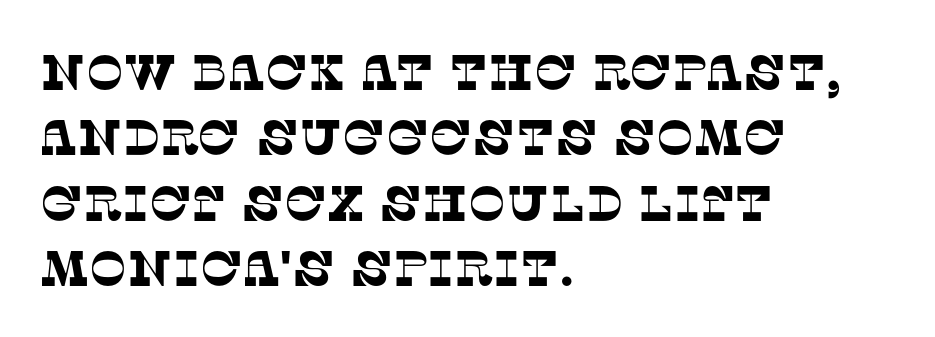
Looks like regular typesetting: each glyph gets only the width it needs. Short and long lines alike share a common starting point at left. Compared with typical body copy, the letter spacing here is the same. The passage shown stacks its lines at a standard gap. Check under the words: just untouched page. Stroke terminals: seriffed.
